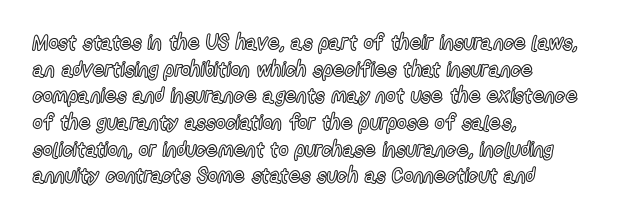
Successive baselines arrive at the customary interval. The space directly below the letters is spotless. The face used here is rendered with its standard letterfit. The rendering anchors every line to the left-hand side.
